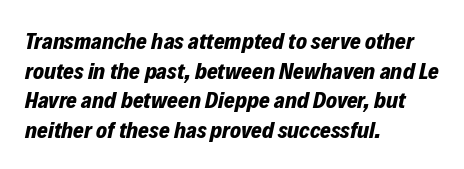
The image shows 23 px bold type, italic (leaning right); set left-aligned, normal line spacing (1.29x), normal letter spacing, not underlined.
